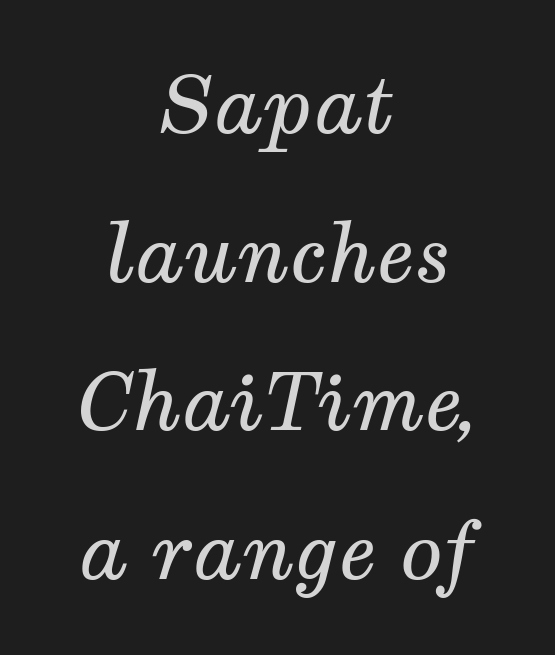
Q: Is the text bold? A: No.
Q: Is the text italic (slanted)? A: Yes, it leans right by about 12 degrees.
Q: Is the typeface a serif or a sans-serif typeface? A: Serif.
Q: Is the text underlined? A: No.
Q: How is the paragraph aligned? A: Centered.
Q: Is the spacing between letters normal or unusually wide? A: Normal.
Q: Width (condensed, normal, or wide)? A: Normal.
Q: Stroke contrast? A: Medium.
Q: x-height? A: Medium.
Q: Monospaced? A: No.
